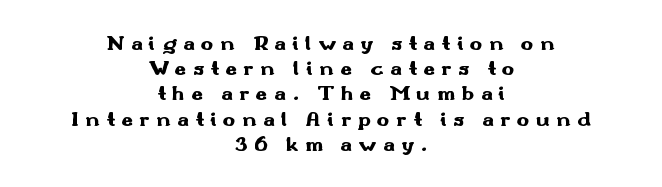
Q: Is the text bold? A: Yes.
Q: Is the text italic (slanted)? A: No, it is upright.
Q: Is the text underlined? A: No.
Q: How is the paragraph aligned? A: Centered.
Q: Is the spacing between letters normal or unusually wide? A: Unusually wide.
